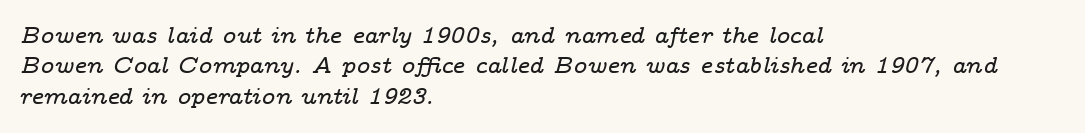
The image shows 23 px text type, italic (leaning right); set left-aligned, normal line spacing (1.32x), normal letter spacing, not underlined.
